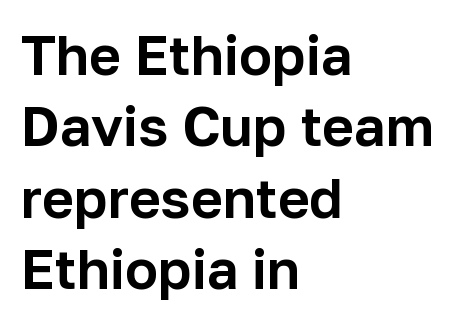
Q: Is the text italic (slanted)? A: No, it is upright.
Q: Is the typeface a serif or a sans-serif typeface? A: Sans-serif.
Q: Is the text underlined? A: No.
Q: How is the paragraph aligned? A: Left-aligned.
Q: Is the spacing between letters normal or unusually wide? A: Normal.
Q: Is the spacing between lines tight, normal or loose? A: Normal.
Q: Width (condensed, normal, or wide)? A: Normal.
Q: Stroke contrast? A: Low.
Q: x-height? A: Medium.
Q: Monospaced? A: No.
